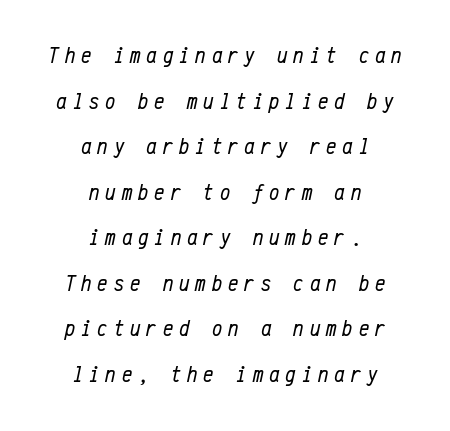
Q: Is the text bold? A: No.
Q: Is the text italic (slanted)? A: Yes, it leans right by about 12 degrees.
Q: Is the text underlined? A: No.
Q: How is the paragraph aligned? A: Centered.
Q: Is the spacing between letters normal or unusually wide? A: Unusually wide.
Q: Is the spacing between lines tight, normal or loose? A: Loose.
